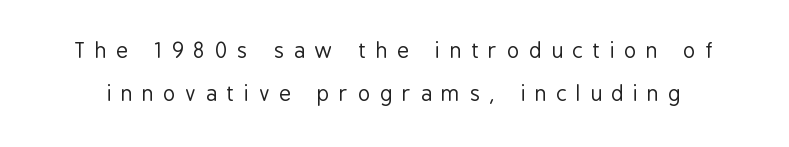
{"italic": "no", "bold": "no", "underline": "no", "line_spacing": "loose", "line_spacing_ratio": 2.06, "letter_spacing": "wide", "letter_spacing_em": 0.46, "glyph_px": 21}
